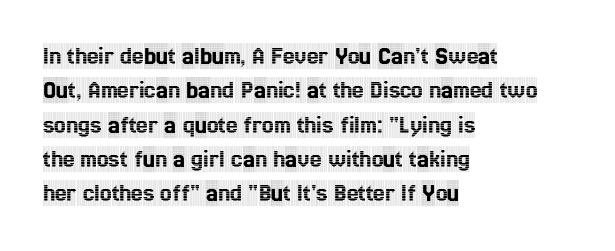
Here the glyphs are tracked normally, forming tight word shapes. Notice how the passage keeps a crisp vertical edge on the left only. A normal amount of white space separates one row of letters from the next. The string is rendered with underlining switched off.
